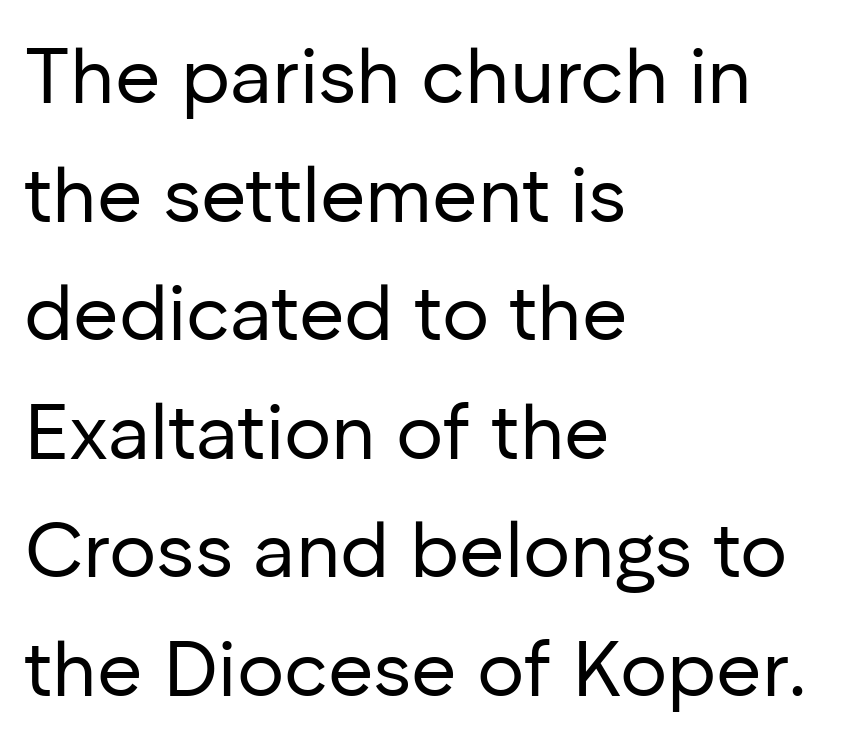
Here the designer chose a conventional face with non-uniform glyph widths. What stands out about the letter spacing? Nothing — it is the standard amount. The letters stand straight up with perfectly vertical stems. Check under the words: just untouched page. Honestly, the row spacing looks completely unremarkable. Heft: none added — not bold.
